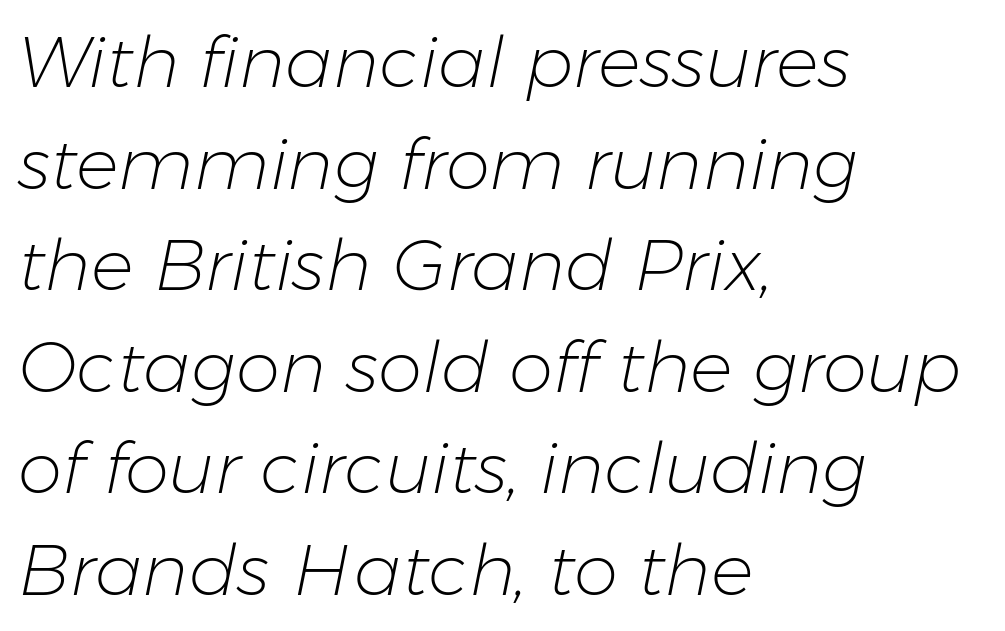
Q: Is the text bold? A: No.
Q: Is the text italic (slanted)? A: Yes, it leans right by about 11 degrees.
Q: Is the text underlined? A: No.
Q: How is the paragraph aligned? A: Left-aligned.
Q: Is the spacing between letters normal or unusually wide? A: Normal.
Q: Is the spacing between lines tight, normal or loose? A: Normal.
Q: Width (condensed, normal, or wide)? A: Normal.
Q: Stroke contrast? A: Low.
Q: x-height? A: Medium.
Q: Monospaced? A: No.
